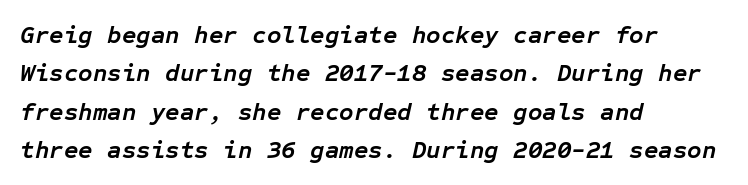
Rule under the text: the space is simply empty. Rows of type keep a routine distance in the vertical direction. Weight: bold. You can tell it's italic because the verticals aren't actually vertical. Nobody touched the tracking dial on this one. These lines stack with their left ends in a neat column.
